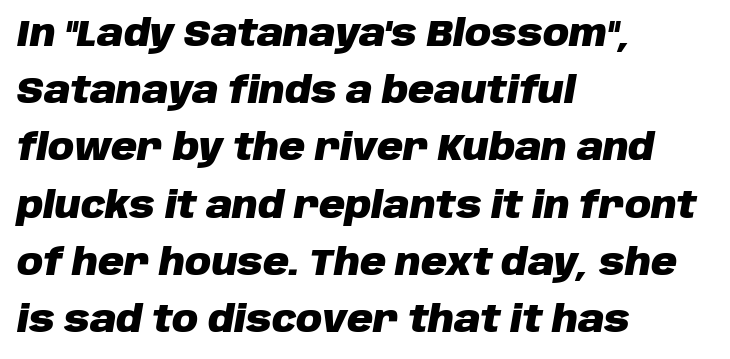
Q: Is the text bold? A: Yes.
Q: Is the text italic (slanted)? A: Yes, it leans right by about 10 degrees.
Q: Is the text underlined? A: No.
Q: How is the paragraph aligned? A: Left-aligned.
Q: Is the spacing between letters normal or unusually wide? A: Normal.
Q: Is the spacing between lines tight, normal or loose? A: Normal.
Q: Width (condensed, normal, or wide)? A: Normal.
Q: Stroke contrast? A: Low.
Q: x-height? A: Large.
Q: Monospaced? A: No.
